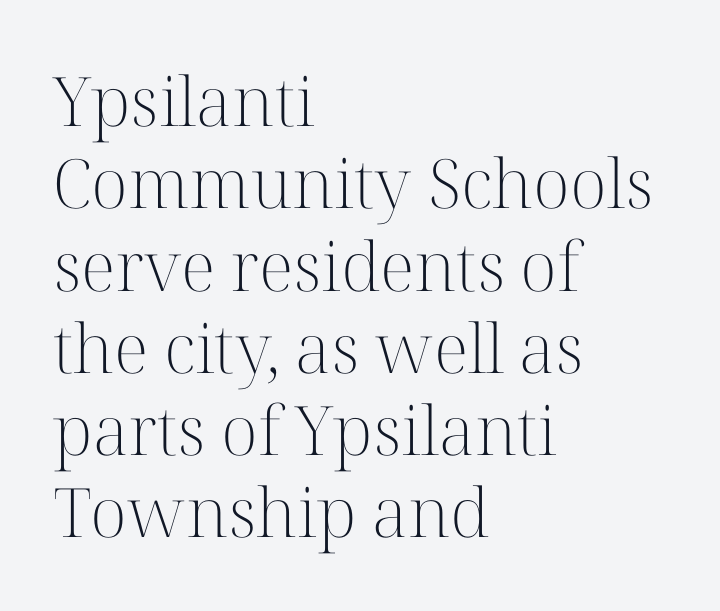
Serif or sans? Serif — the stroke terminals have little feet. Observe the ordinary spacing: letters are neighbours, not strangers. Think of a printed novel: that variable character pitch is what you see here. Plain, unruled lines of type. In terms of posture, this sample is upright. These lines are set flush left with a ragged right edge.
